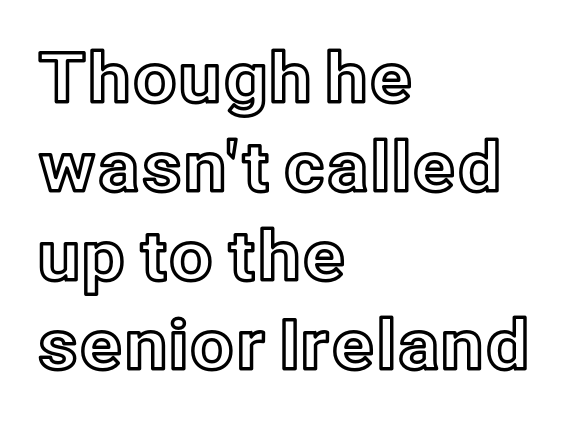
Honestly, there is no underline to notice here at all. Is there much room between lines? A standard amount, neither cramped nor airy. You could not count columns in this text — the font is proportionally spaced. Every row of glyphs begins at an identical x-position on the left. A typesetter would call this zero additional tracking. Quick note: not italic, upright.
